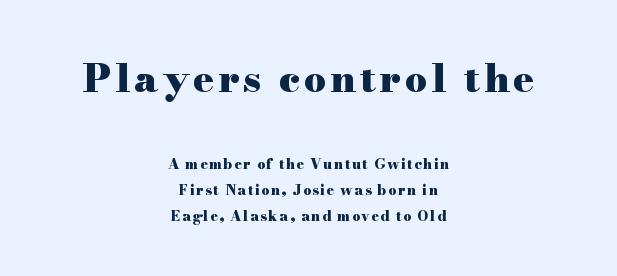
No word sits above an underline. The letters in the upper block stand taller than those in the block below. Every character sits straight up, as roman type does. Caption: multi-line text, centered on the measure. Pretty heavy lettering here — definitely bold. Looks like regular typesetting: each glyph gets only the width it needs.
